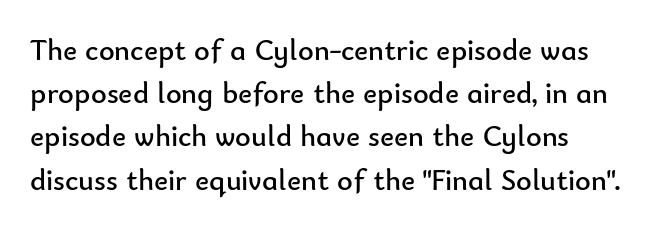
The rendering keeps characters at their native spacing. No chunkiness to these letters — they're not bold. Italic? Not at all — the glyphs are vertical. Here the designer chose a conventional face with non-uniform glyph widths. These lines are composed in type without serifs.
